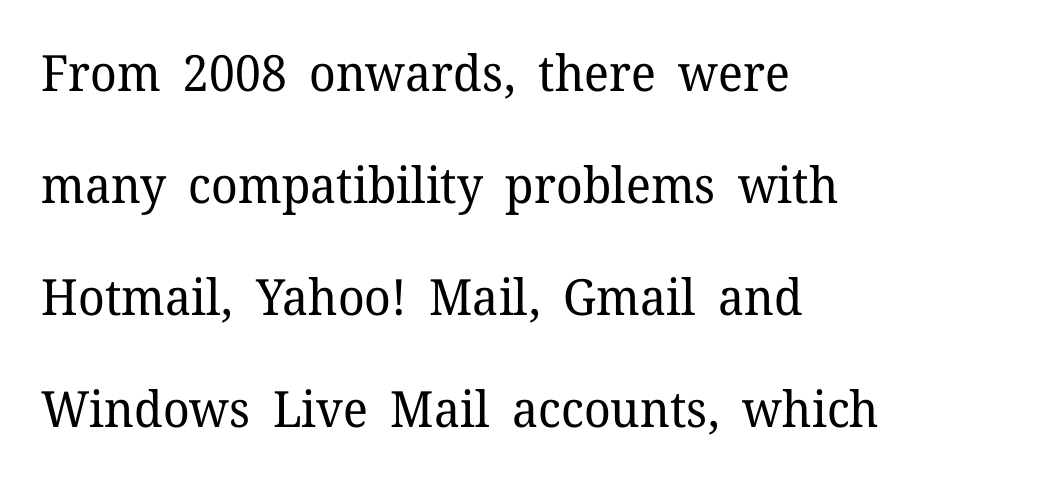
Glyph-to-glyph distance matches everyday printed text. Airy leading. No extra ink here — the face is not bold. Rendered with straight, roman letterforms.
